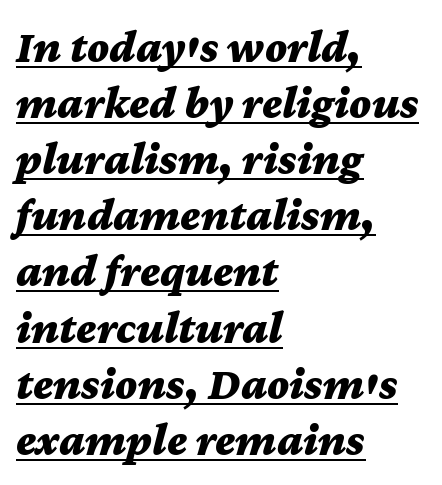
The image shows 46 px bold, wide type, italic (leaning right); set left-aligned, line spacing 1.22x, normal letter spacing, underlined; medium stroke contrast and a medium x-height.
